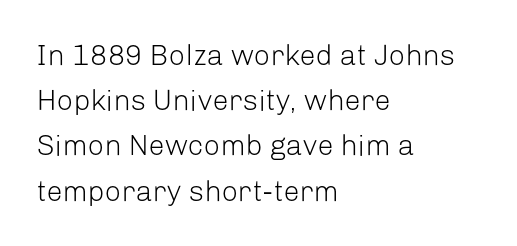
If you measured baseline to baseline, you'd find a middling distance. Looks like regular typesetting: each glyph gets only the width it needs. The foot of each line stays bare and open. A roman cut, with each character standing at attention. Typeset ragged right — the left edge is the straight one. No chunkiness to these letters — they're not bold.
